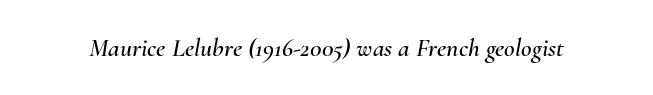
Q: Is the text italic (slanted)? A: Yes, it leans right by about 10 degrees.
Q: Is the text underlined? A: No.
Q: Is the spacing between letters normal or unusually wide? A: Normal.
